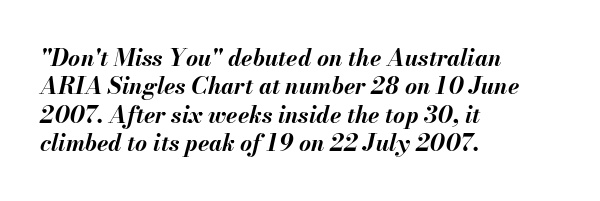
{"italic": "yes", "lean": "right", "slant_degrees": 13, "bold": "yes", "underline": "no", "align": "left", "line_spacing_ratio": 1.23, "letter_spacing": "normal", "letter_spacing_em": 0.0, "glyph_px": 23}
